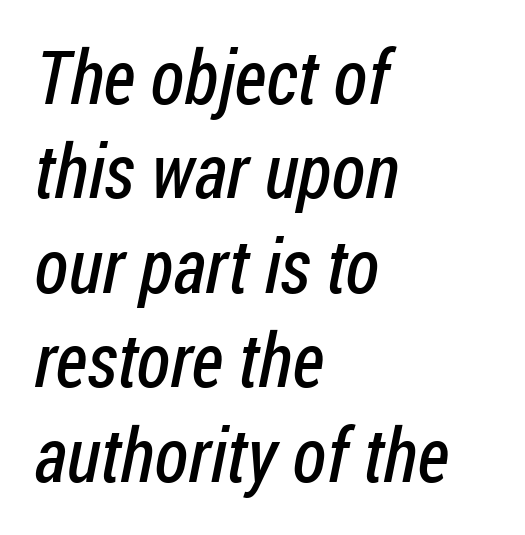
{"serif": "no", "bold": "no", "weight": "regular", "width": "condensed", "stroke_contrast": "low", "x_height": "medium", "monospaced": "no", "underline": "no", "align": "left", "line_spacing": "normal", "line_spacing_ratio": 1.26, "letter_spacing": "normal", "letter_spacing_em": 0.0, "glyph_px": 75}
